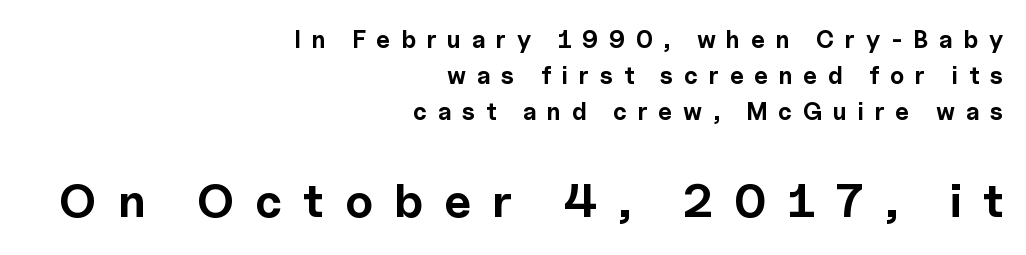
These lines are composed in type without serifs. Leading: standard. The passage is arranged like a letterhead date or caption credit — flush right. Glance below the letters and you will spot only blank space. Every stem runs plumb, perpendicular to the baseline.
